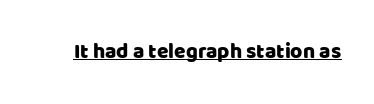
Students, note that the glyphs here touch the page at normal intervals. Does a line run under the words? Yes, clearly. Designer's note — italics off, roman on.
